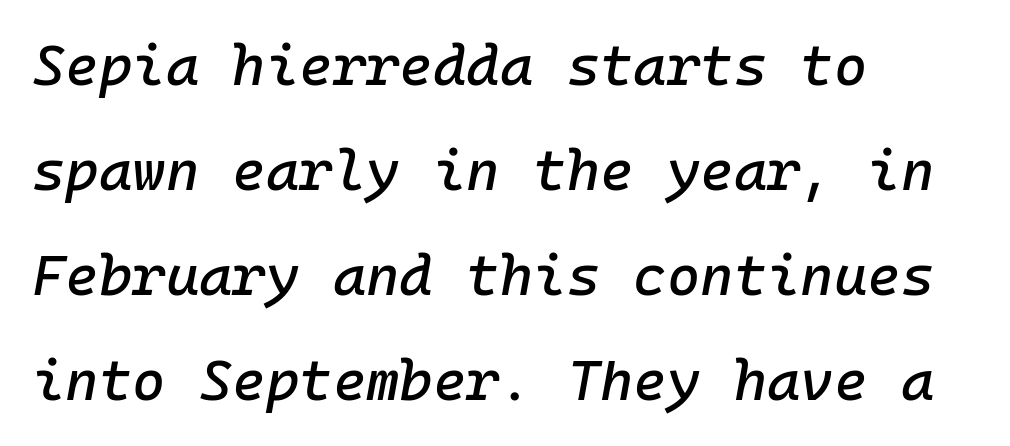
Q: Is the text italic (slanted)? A: Yes, it leans right by about 10 degrees.
Q: Is the text underlined? A: No.
Q: How is the paragraph aligned? A: Left-aligned.
Q: Is the spacing between letters normal or unusually wide? A: Normal.
Q: Width (condensed, normal, or wide)? A: Normal.
Q: Stroke contrast? A: Low.
Q: x-height? A: Medium.
Q: Monospaced? A: Yes.
